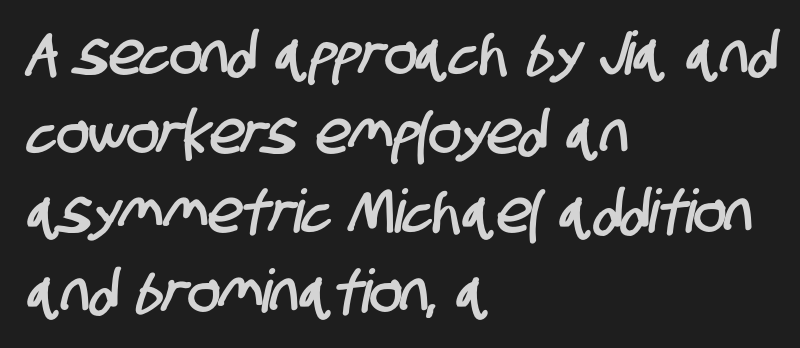
Q: Is the typeface a serif or a sans-serif typeface? A: Sans-serif.
Q: Is the text underlined? A: No.
Q: How is the paragraph aligned? A: Left-aligned.
Q: Is the spacing between letters normal or unusually wide? A: Normal.
Q: Is the spacing between lines tight, normal or loose? A: Normal.
Q: Width (condensed, normal, or wide)? A: Condensed.
Q: Stroke contrast? A: Low.
Q: x-height? A: Large.
Q: Monospaced? A: No.
